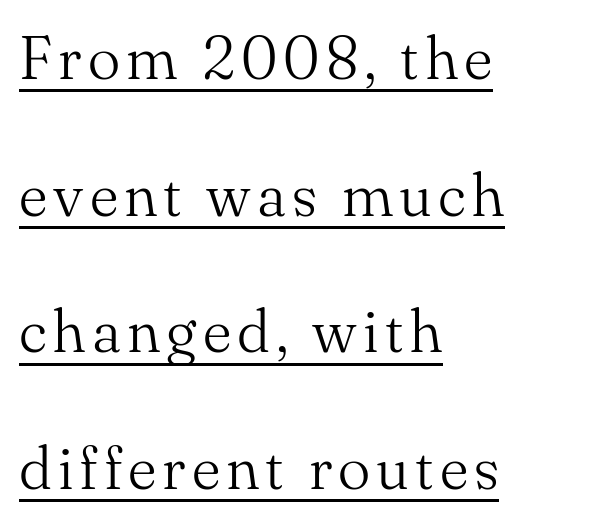
Character widths vary here, with narrow letters taking less room than wide ones. When letters stand straight like this, we call the style roman or upright. You could fit nearly another row in the gap between these rows. Glance below the letters and you will spot a drawn line. A student would call this left alignment; a typographer would say flush left, rag right. The font sits on the lighter half of the weight spectrum, regular included.
